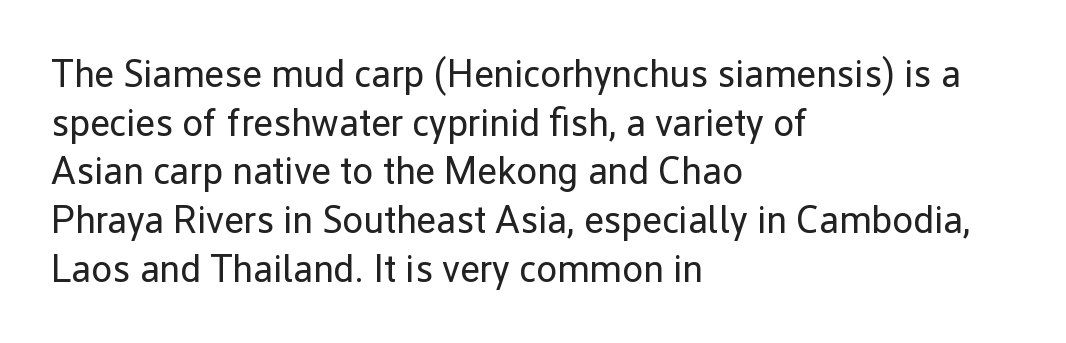
A student would call this left alignment; a typographer would say flush left, rag right. Lines of text with bare space underneath. The font family rendered here belongs to the sans-serif group. Looks like regular typesetting: each glyph gets only the width it needs.
